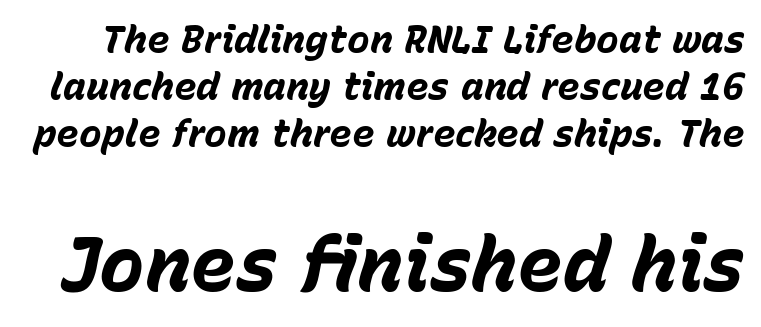
{"italic": "yes", "lean": "right", "slant_degrees": 15, "bold": "yes", "weight": "bold", "width": "normal", "stroke_contrast": "low", "x_height": "medium", "monospaced": "no", "underline": "no", "line_spacing_ratio": 1.24, "letter_spacing": "normal", "letter_spacing_em": 0.0, "larger_block": "second", "size_ratio": 2.0, "glyph_px": 76}
